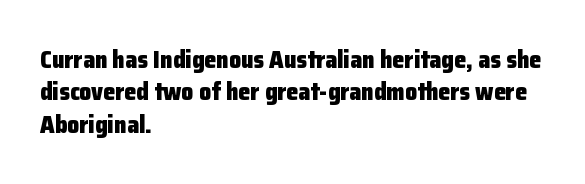
Whoever set this chose a conventional vertical rhythm. Emphasis by weight is at full strength: bold. The setting favours the left margin, as ordinary paragraphs usually do. Glance below the letters and you will spot only blank space. Rendered with straight, roman letterforms.
